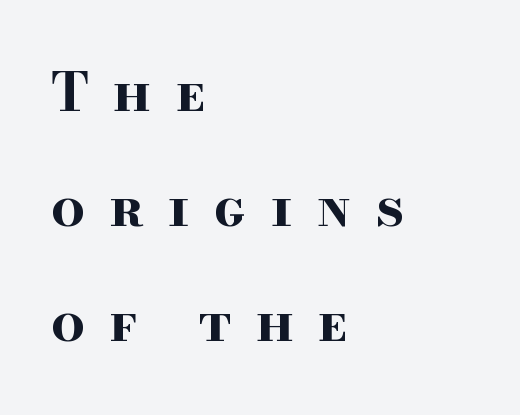
Q: Is the text bold? A: Yes.
Q: Is the text italic (slanted)? A: No, it is upright.
Q: Is the typeface a serif or a sans-serif typeface? A: Serif.
Q: Is the text underlined? A: No.
Q: How is the paragraph aligned? A: Left-aligned.
Q: Is the spacing between letters normal or unusually wide? A: Unusually wide.
Q: Is the spacing between lines tight, normal or loose? A: Loose.
Q: Width (condensed, normal, or wide)? A: Wide.
Q: Stroke contrast? A: High.
Q: x-height? A: Small.
Q: Monospaced? A: No.
